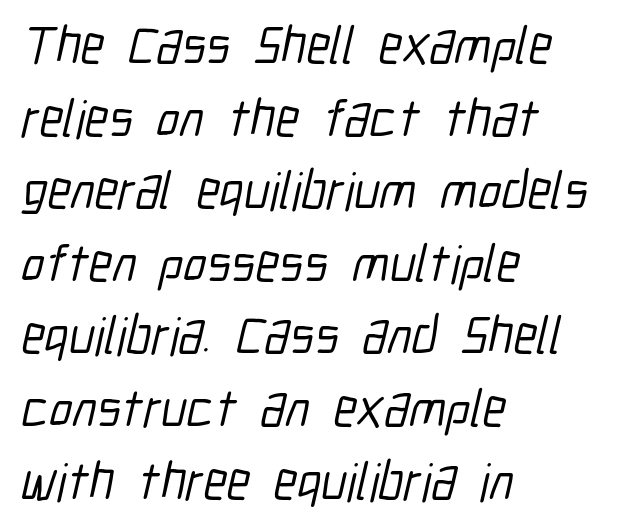
Here the glyphs are tracked normally, forming tight word shapes. These lines stack with their left ends in a neat column. These lines are rendered in a variable-pitch font. The area under the type is left untouched. Unlike a traditional serif, this face leaves its strokes unadorned.
